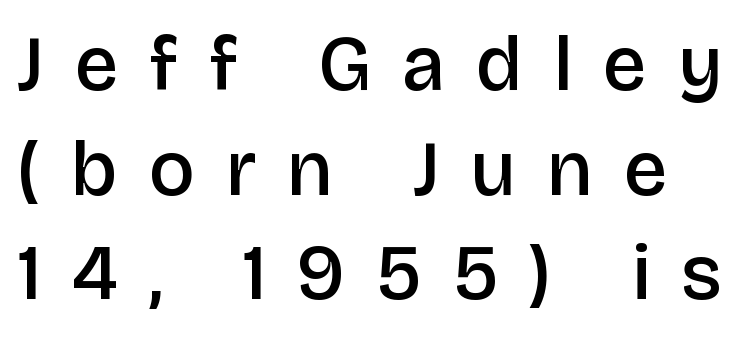
Q: Is the text bold? A: Semi-bold.
Q: Is the text italic (slanted)? A: No, it is upright.
Q: Is the typeface a serif or a sans-serif typeface? A: Sans-serif.
Q: Is the text underlined? A: No.
Q: Is the spacing between letters normal or unusually wide? A: Unusually wide.
Q: Is the spacing between lines tight, normal or loose? A: Normal.
Q: Width (condensed, normal, or wide)? A: Normal.
Q: Stroke contrast? A: Low.
Q: x-height? A: Large.
Q: Monospaced? A: No.
